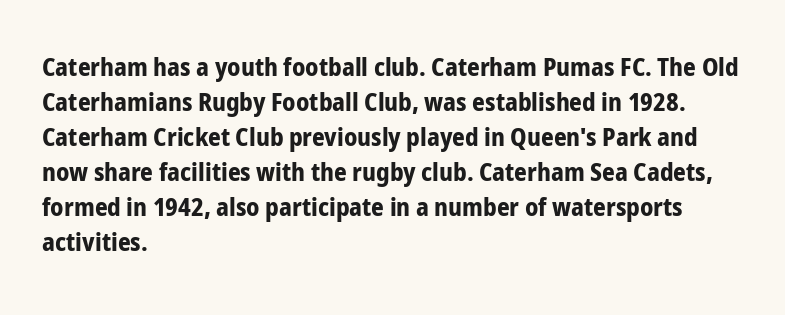
{"italic": "no", "bold": "yes", "underline": "no", "align": "left", "line_spacing": "normal", "line_spacing_ratio": 1.4, "letter_spacing": "normal", "letter_spacing_em": 0.0, "glyph_px": 25}
